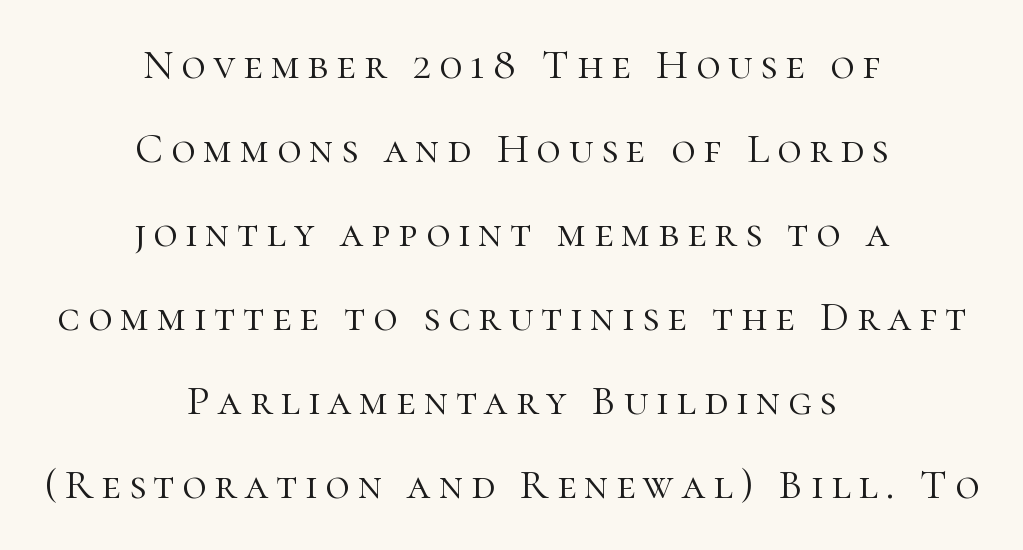
The specimen omits any rule beneath the text block's lines. No letter is thick-stroked: the sample isn't bold. Every row of glyphs is offset so its center matches the block's center. Is there any slant? The stems are plumb.
